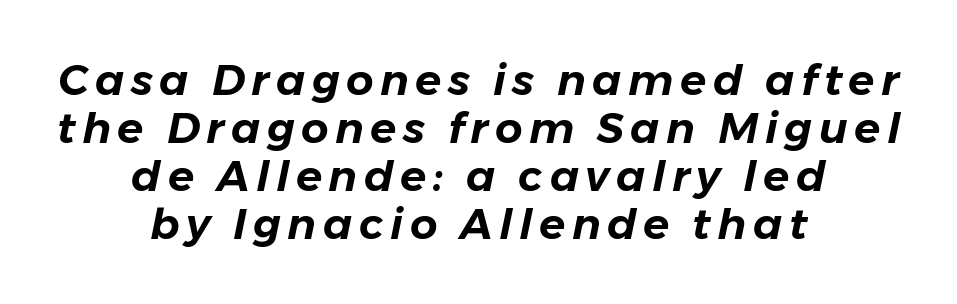
{"italic": "yes", "lean": "right", "slant_degrees": 11, "width": "normal", "stroke_contrast": "low", "x_height": "medium", "monospaced": "no", "underline": "no", "align": "center", "line_spacing": "tight", "line_spacing_ratio": 1.12, "glyph_px": 43}
